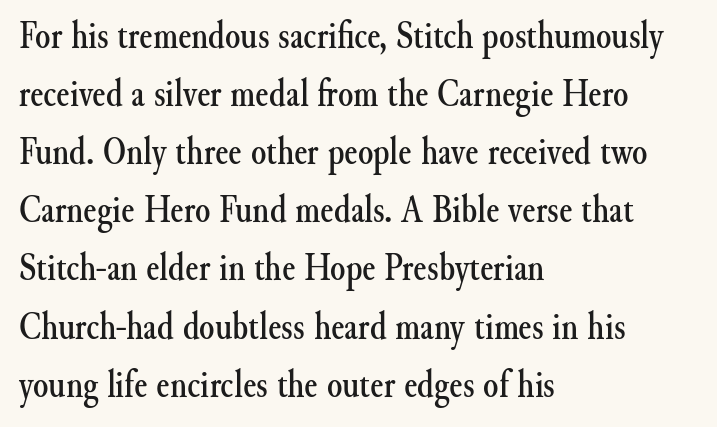
This sample has the flowing, uneven cadence of proportional lettering. All the whitespace from short lines collects on the right. Vertical strokes here are truly vertical. Tracking value appears to be zero — textbook default spacing. Vertically, the passage feels balanced, rows spaced as you'd expect. These lines are composed in type with serifs.
